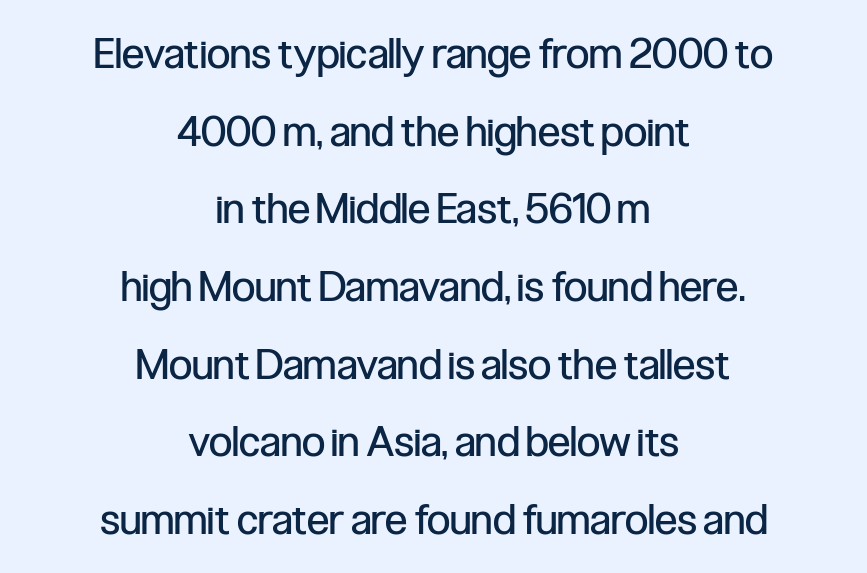
{"serif": "no", "italic": "no", "bold": "no", "weight": "regular", "width": "condensed", "stroke_contrast": "low", "x_height": "medium", "monospaced": "no", "underline": "no", "align": "center", "line_spacing_ratio": 1.85, "letter_spacing": "normal", "letter_spacing_em": 0.0, "glyph_px": 42}
